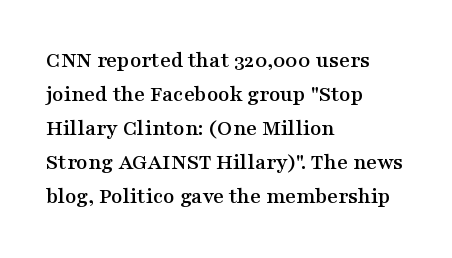
The image shows 23 px text type, upright; set left-aligned, normal line spacing (1.48x), normal letter spacing, not underlined.
